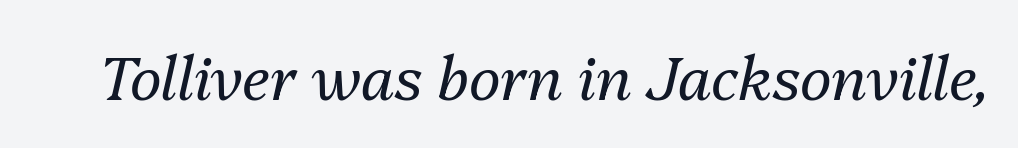
Q: Is the text bold? A: No.
Q: Is the text italic (slanted)? A: Yes, it leans right by about 13 degrees.
Q: Is the text underlined? A: No.
Q: Is the spacing between letters normal or unusually wide? A: Normal.
Q: Width (condensed, normal, or wide)? A: Normal.
Q: Stroke contrast? A: Medium.
Q: x-height? A: Medium.
Q: Monospaced? A: No.
